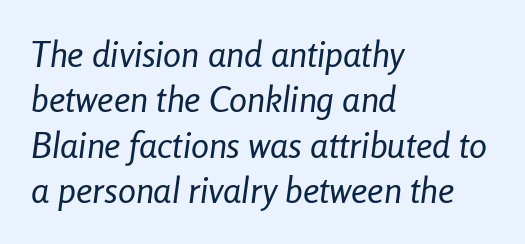
Proportional: the letters do not fall into vertical columns. The characters are drawn with everyday or finer stroke widths. The passage shown is not underscored anywhere. There's an unmistakable incline to the writing here. Every row of glyphs begins at an identical x-position on the left.
